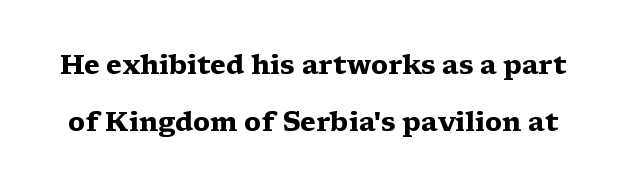
{"italic": "no", "bold": "yes", "underline": "no", "line_spacing": "loose", "line_spacing_ratio": 2.2, "letter_spacing": "normal", "letter_spacing_em": 0.0, "glyph_px": 26}
